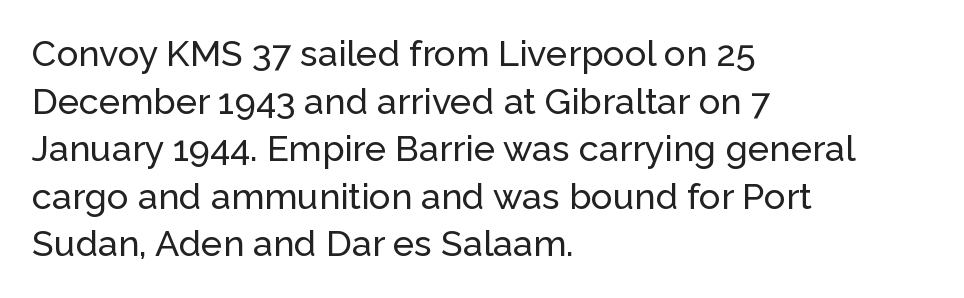
The image shows 36 px sans-serif type, upright; set left-aligned, normal line spacing (1.32x), normal letter spacing, not underlined; low stroke contrast and a medium x-height.
